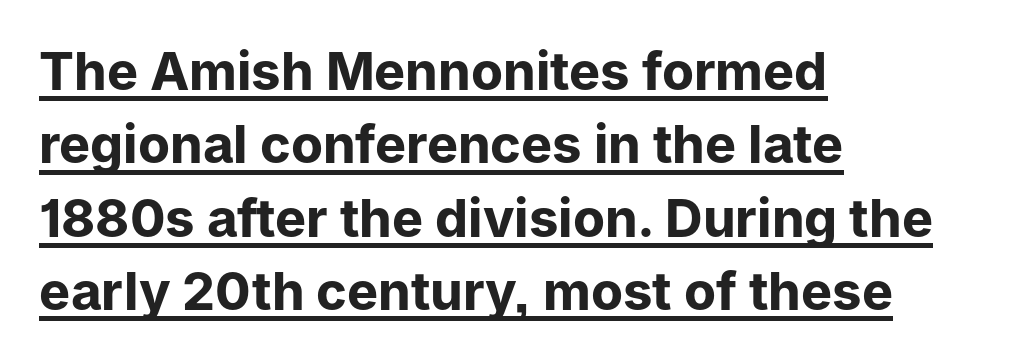
The rendered words wear a rule along their underside. No extra tracking has been applied to these lines. The letters carry no serifs — their stems end cleanly without finishing strokes. A student would call this left alignment; a typographer would say flush left, rag right. How heavy is the stroke? Heavy — this is a bold.
